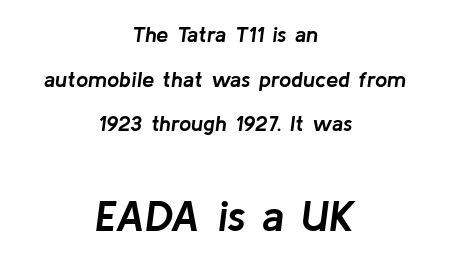
{"italic": "yes", "lean": "right", "slant_degrees": 8, "bold": "yes", "weight": "semibold", "width": "normal", "stroke_contrast": "low", "x_height": "medium", "monospaced": "no", "underline": "no", "align": "center", "line_spacing": "loose", "line_spacing_ratio": 2.03, "letter_spacing": "normal", "letter_spacing_em": 0.0, "larger_block": "second", "size_ratio": 2.0, "glyph_px": 44}
